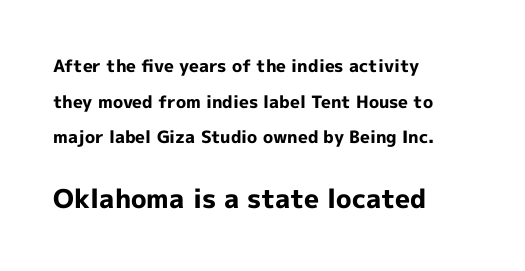
The image shows 26 px bold type, upright; set left-aligned, loose line spacing (2.09x), normal letter spacing, not underlined; the second (bottom) block is 1.53x larger.
